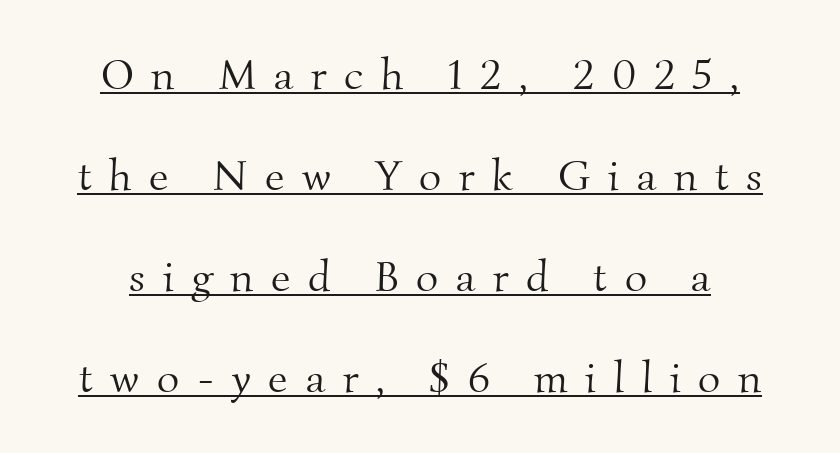
The image shows 43 px light serif type; set loose line spacing (2.35x), unusually wide letter spacing (+0.41 em), underlined; medium stroke contrast and a small x-height.
